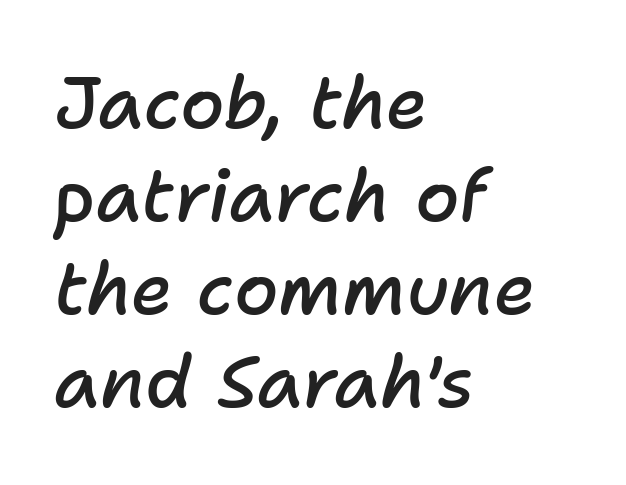
The glyphs have the mass of a demibold cut, below bold. Line spacing here is normal. It's the slanting kind of type. These lines are set flush left with a ragged right edge. Tracking here is standard; glyphs follow each other at the usual distance. The words here are not underlined.
